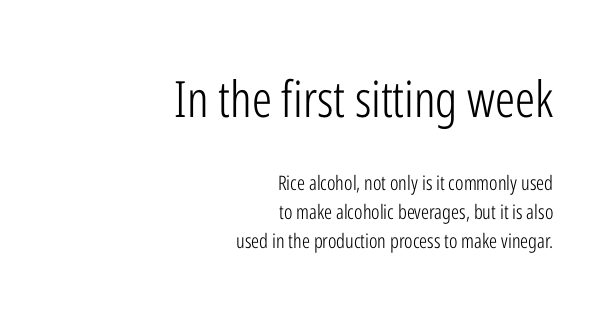
The image shows 50 px light, condensed sans-serif type, upright; set right-aligned, normal line spacing (1.43x), normal letter spacing, not underlined; the first (top) block is 2.5x larger; low stroke contrast and a medium x-height.
